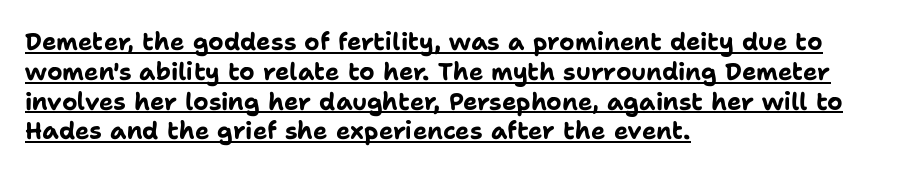
The image shows 24 px bold type, upright; set left-aligned, line spacing 1.24x, normal letter spacing, underlined.
